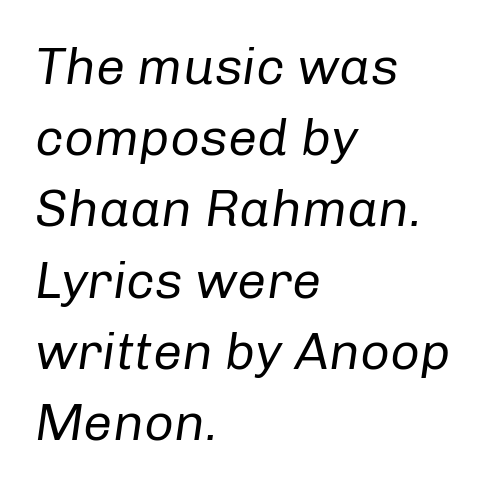
{"italic": "yes", "lean": "right", "slant_degrees": 8, "bold": "no", "weight": "regular", "width": "normal", "stroke_contrast": "low", "x_height": "medium", "monospaced": "no", "underline": "no", "align": "left", "line_spacing": "normal", "line_spacing_ratio": 1.37, "letter_spacing": "normal", "letter_spacing_em": 0.0, "glyph_px": 52}
